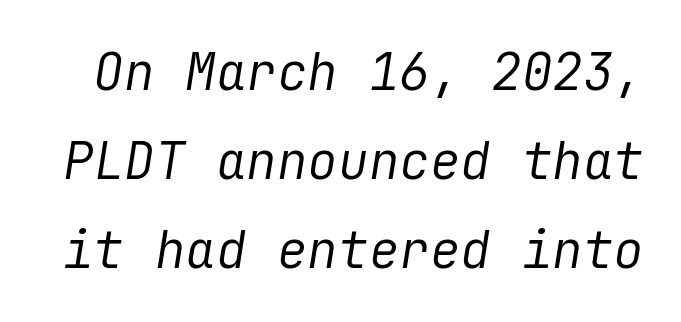
Q: Is the text bold? A: No.
Q: Is the text italic (slanted)? A: Yes, it leans right by about 9 degrees.
Q: Is the text underlined? A: No.
Q: Is the spacing between letters normal or unusually wide? A: Normal.
Q: Width (condensed, normal, or wide)? A: Normal.
Q: Stroke contrast? A: Low.
Q: x-height? A: Medium.
